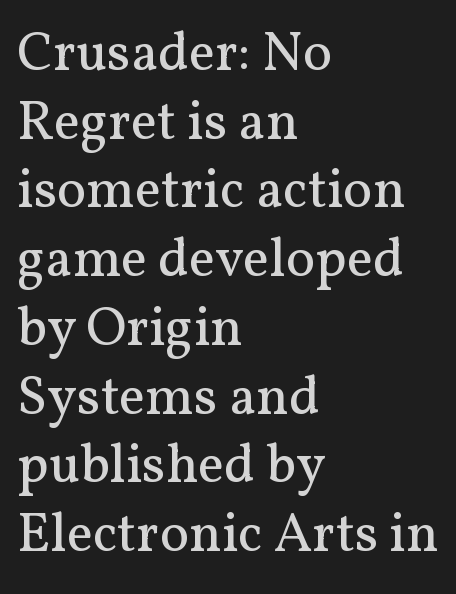
The image shows 55 px regular-weight serif type, upright; set left-aligned, normal line spacing (1.25x), normal letter spacing, not underlined; medium stroke contrast and a medium x-height.
